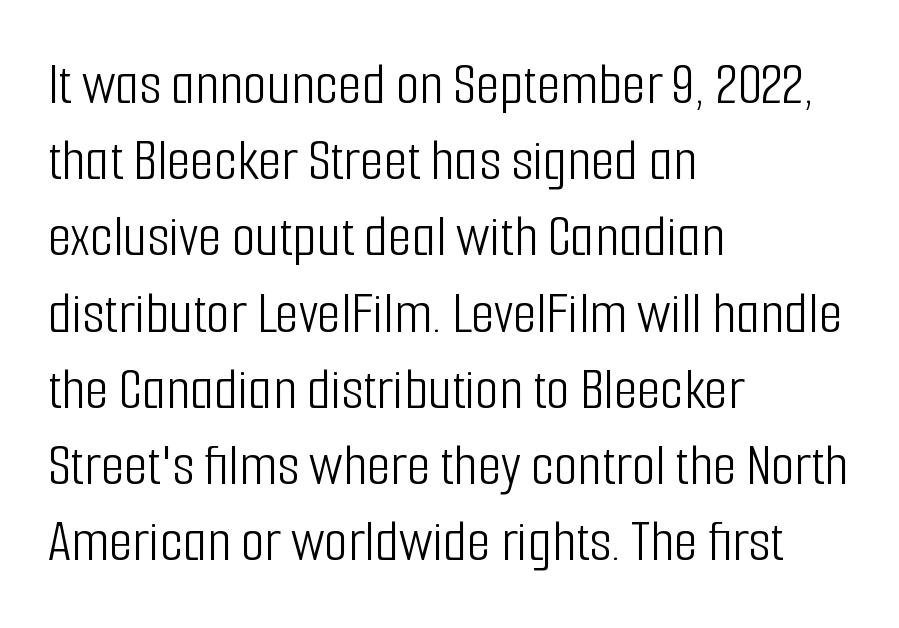
The image shows 61 px light, condensed sans-serif type, upright; set left-aligned, normal line spacing (1.25x), normal letter spacing, not underlined; low stroke contrast and a medium x-height.
